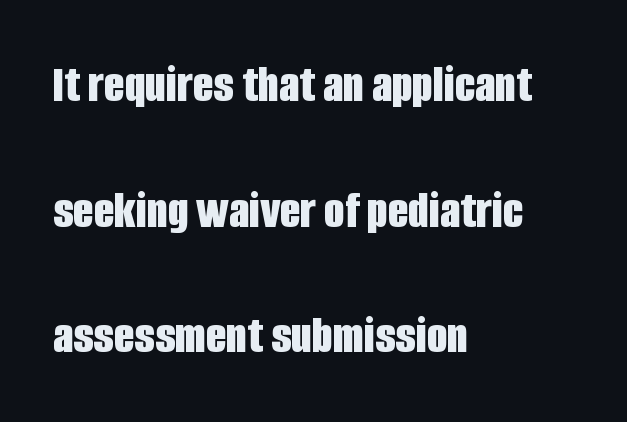
{"serif": "no", "italic": "no", "bold": "yes", "weight": "bold", "width": "condensed", "stroke_contrast": "low", "x_height": "large", "monospaced": "no", "underline": "no", "align": "left", "line_spacing": "loose", "line_spacing_ratio": 2.37, "letter_spacing": "normal", "letter_spacing_em": 0.0, "glyph_px": 53}
